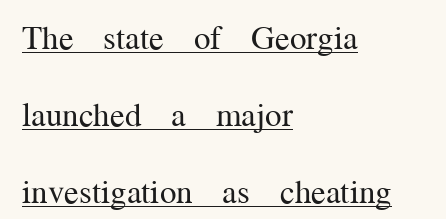
The image shows 33 px regular-weight serif type, upright; set left-aligned, loose line spacing (2.33x), normal letter spacing, underlined; medium stroke contrast and a medium x-height.
